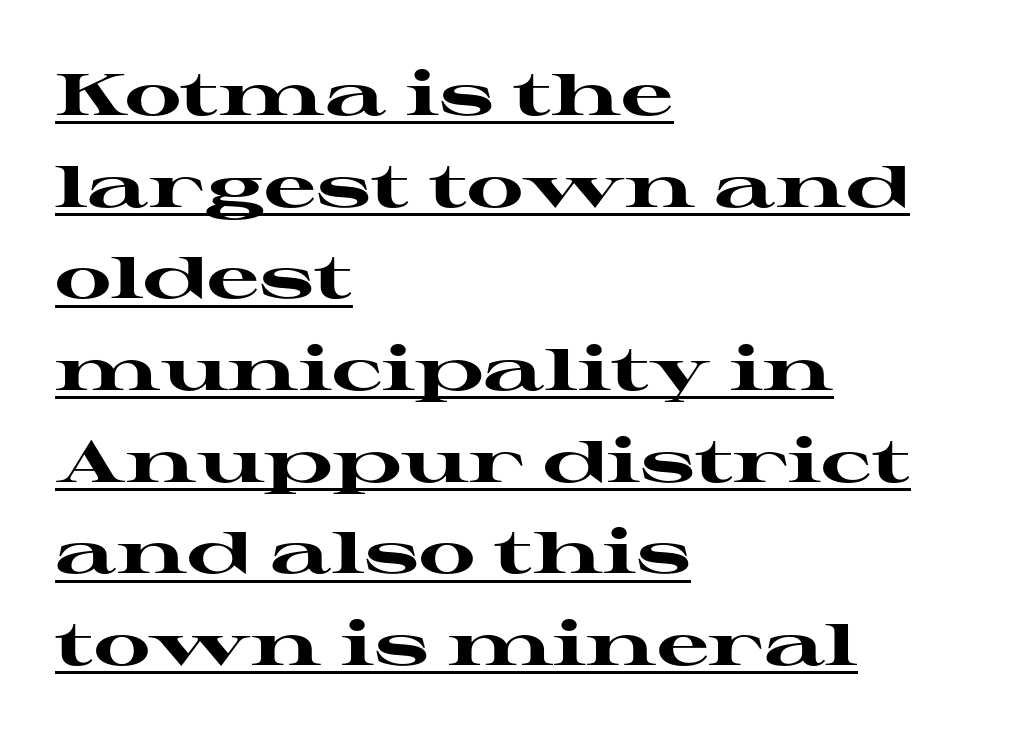
{"serif": "yes", "italic": "no", "bold": "yes", "weight": "heavy", "width": "wide", "stroke_contrast": "high", "x_height": "medium", "monospaced": "no", "underline": "yes", "align": "left", "line_spacing": "normal", "line_spacing_ratio": 1.58, "letter_spacing": "normal", "letter_spacing_em": 0.0, "glyph_px": 58}
